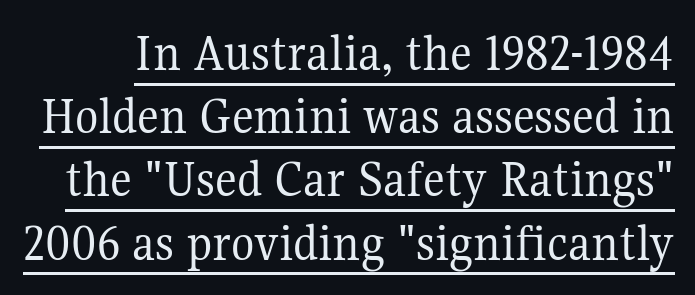
{"serif": "yes", "italic": "no", "bold": "no", "weight": "regular", "width": "normal", "stroke_contrast": "medium", "x_height": "medium", "monospaced": "no", "underline": "yes", "line_spacing_ratio": 1.17, "letter_spacing": "normal", "letter_spacing_em": 0.0, "glyph_px": 54}
